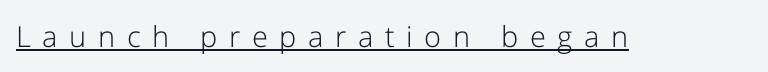
Q: Is the text bold? A: No.
Q: Is the text italic (slanted)? A: No, it is upright.
Q: Is the typeface a serif or a sans-serif typeface? A: Sans-serif.
Q: Is the text underlined? A: Yes.
Q: Is the spacing between letters normal or unusually wide? A: Unusually wide.
Q: Width (condensed, normal, or wide)? A: Normal.
Q: Stroke contrast? A: Low.
Q: x-height? A: Medium.
Q: Monospaced? A: No.
